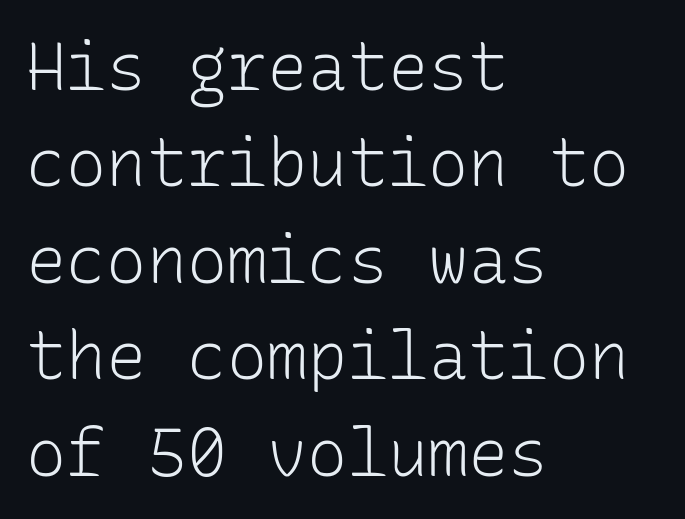
The weight tops out at a normal text grade. The paragraph has a hard left edge and a soft right edge. The letters march in equal steps, a hallmark of fixed-pitch type. Vertical strokes here are truly vertical. The strip under each line holds only bare page.
